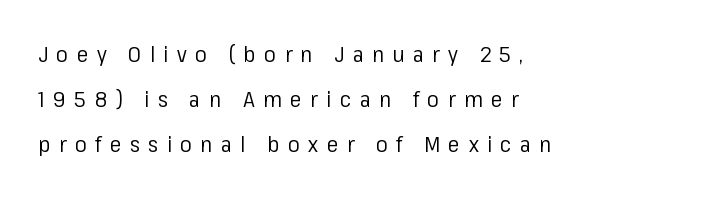
The image shows 22 px text type, upright; set left-aligned, loose line spacing (2.04x), unusually wide letter spacing (+0.38 em), not underlined.
